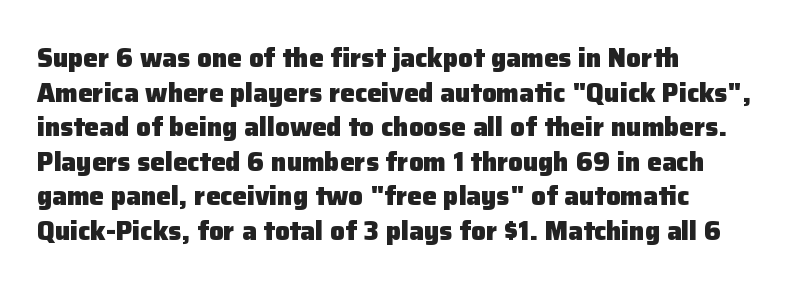
Do the letters lean? They stand straight. Standard letterfit; no display-style spreading of the glyphs. The strip under each line holds only bare page. The rendering anchors every line to the left-hand side. The glyphs have the mass of a bold cut. Quick note: interline space is typical.
